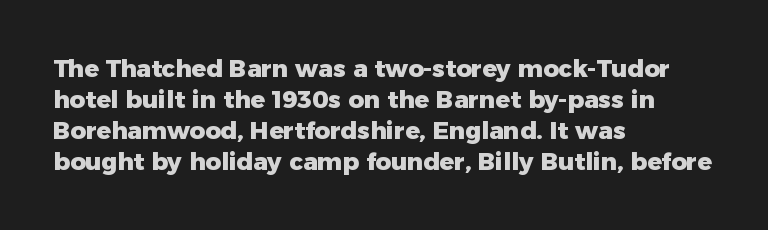
Q: Is the text bold? A: Yes.
Q: Is the text italic (slanted)? A: No, it is upright.
Q: Is the text underlined? A: No.
Q: How is the paragraph aligned? A: Left-aligned.
Q: Is the spacing between letters normal or unusually wide? A: Normal.
Q: Is the spacing between lines tight, normal or loose? A: Normal.
